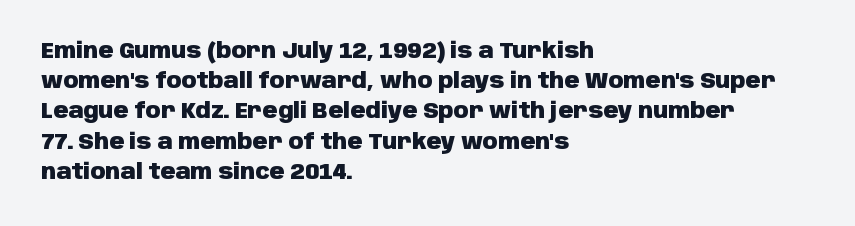
{"italic": "no", "bold": "yes", "underline": "no", "align": "left", "line_spacing": "normal", "line_spacing_ratio": 1.44, "letter_spacing": "normal", "letter_spacing_em": 0.0, "glyph_px": 21}
